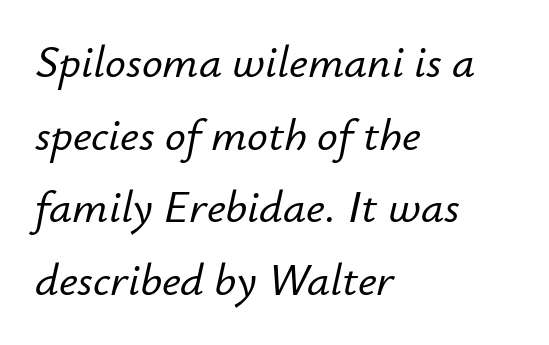
The image shows 46 px text type, italic (leaning right); set left-aligned, normal line spacing (1.58x), normal letter spacing, not underlined; low stroke contrast and a small x-height.
